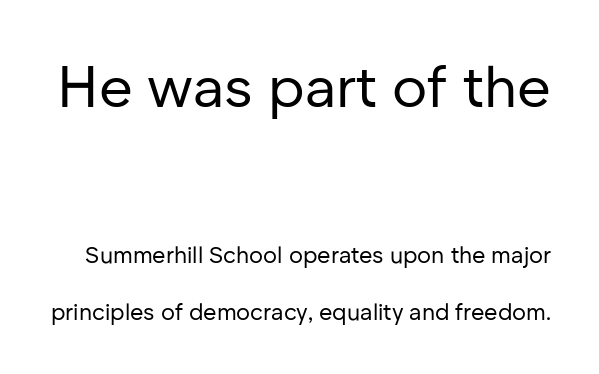
Q: Is the text bold? A: No.
Q: Is the text italic (slanted)? A: No, it is upright.
Q: Is the typeface a serif or a sans-serif typeface? A: Sans-serif.
Q: Is the text underlined? A: No.
Q: Is the spacing between letters normal or unusually wide? A: Normal.
Q: Is the spacing between lines tight, normal or loose? A: Loose.
Q: Which block of text is set in a larger size, the first (top) or the second (bottom)? A: The first (top) one.
Q: Width (condensed, normal, or wide)? A: Normal.
Q: Stroke contrast? A: Low.
Q: x-height? A: Medium.
Q: Monospaced? A: No.
